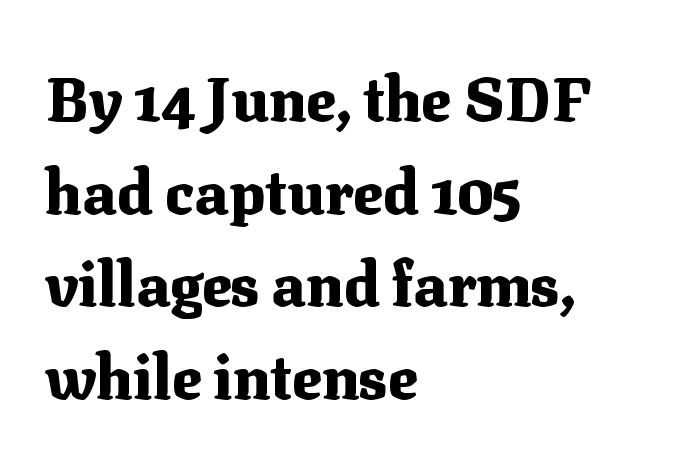
{"serif": "yes", "italic": "no", "bold": "yes", "weight": "heavy", "width": "normal", "stroke_contrast": "medium", "x_height": "medium", "monospaced": "no", "underline": "no", "align": "left", "line_spacing": "normal", "line_spacing_ratio": 1.52, "letter_spacing": "normal", "letter_spacing_em": 0.0, "glyph_px": 61}
